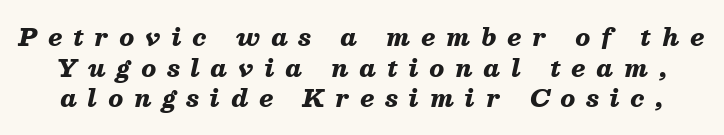
{"italic": "yes", "lean": "right", "slant_degrees": 13, "bold": "yes", "underline": "no", "line_spacing": "normal", "line_spacing_ratio": 1.28, "letter_spacing": "wide", "letter_spacing_em": 0.46, "glyph_px": 24}
